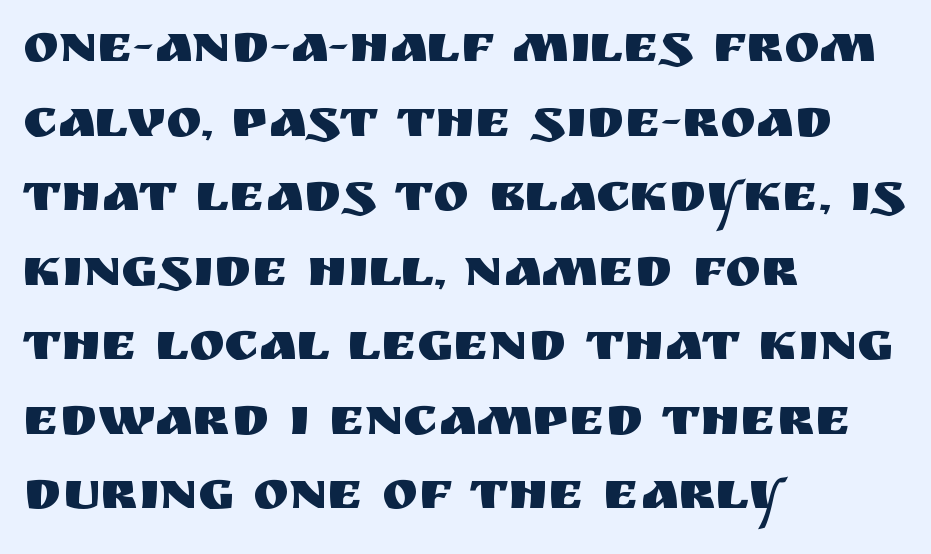
Each letter keeps its own natural width here, so spacing adapts to shape. This rendering leaves character spacing at its baseline value. The gap between lines stays unmarked. Does the leading feel generous? No, just average. The setting favours the left margin, as ordinary paragraphs usually do.
